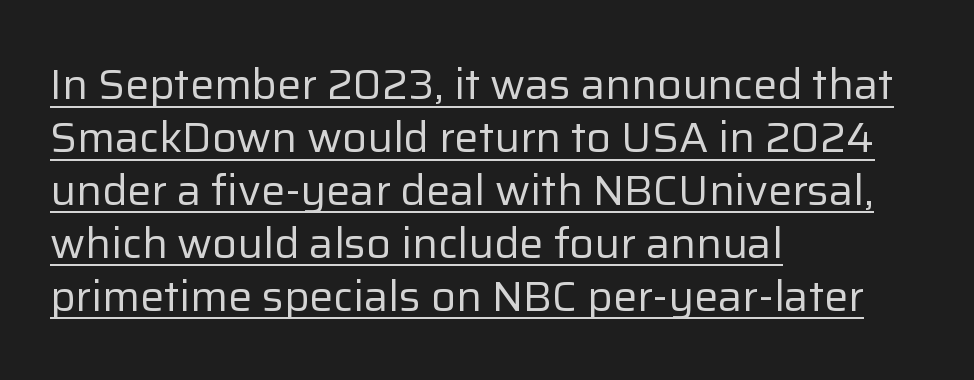
Q: Is the text bold? A: No.
Q: Is the text italic (slanted)? A: No, it is upright.
Q: Is the typeface a serif or a sans-serif typeface? A: Sans-serif.
Q: Is the text underlined? A: Yes.
Q: How is the paragraph aligned? A: Left-aligned.
Q: Is the spacing between letters normal or unusually wide? A: Normal.
Q: Width (condensed, normal, or wide)? A: Normal.
Q: Stroke contrast? A: Low.
Q: x-height? A: Medium.
Q: Monospaced? A: No.
